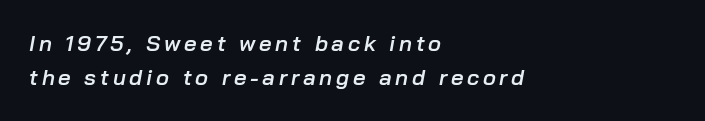
Q: Is the text bold? A: Semi-bold.
Q: Is the text italic (slanted)? A: Yes, it leans right by about 10 degrees.
Q: Is the text underlined? A: No.
Q: How is the paragraph aligned? A: Left-aligned.
Q: Is the spacing between lines tight, normal or loose? A: Normal.
